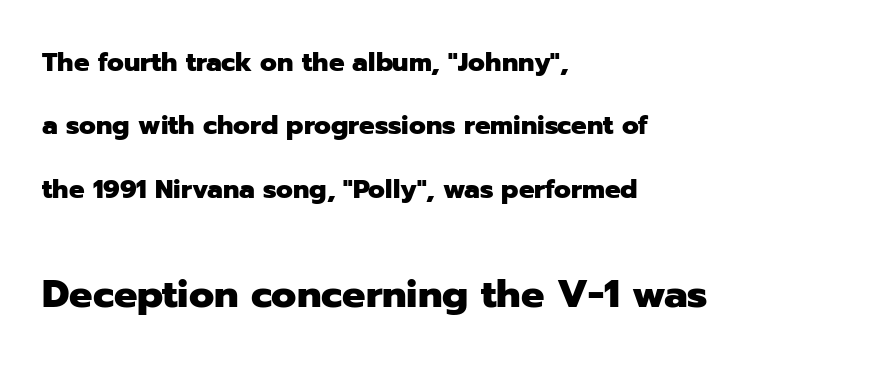
The image shows 39 px heavy sans-serif type, upright; set left-aligned, loose line spacing (2.44x), normal letter spacing, not underlined; the second (bottom) block is 1.5x larger; low stroke contrast and a medium x-height.
